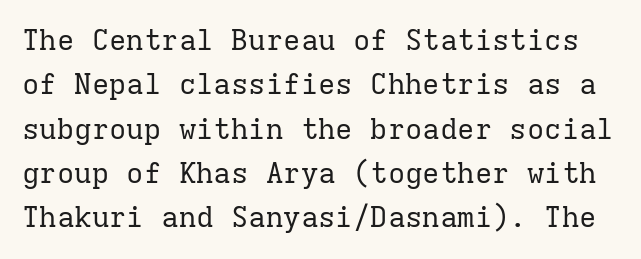
Q: Is the text bold? A: No.
Q: Is the text italic (slanted)? A: No, it is upright.
Q: Is the typeface a serif or a sans-serif typeface? A: Serif.
Q: Is the text underlined? A: No.
Q: Is the spacing between letters normal or unusually wide? A: Normal.
Q: Is the spacing between lines tight, normal or loose? A: Normal.
Q: Width (condensed, normal, or wide)? A: Normal.
Q: Stroke contrast? A: Low.
Q: x-height? A: Medium.
Q: Monospaced? A: Yes.
